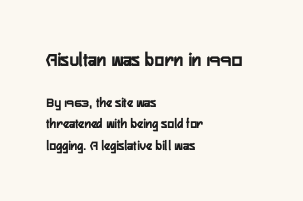
Q: Is the text bold? A: Yes.
Q: Is the text italic (slanted)? A: No, it is upright.
Q: Is the text underlined? A: No.
Q: How is the paragraph aligned? A: Left-aligned.
Q: Is the spacing between letters normal or unusually wide? A: Normal.
Q: Is the spacing between lines tight, normal or loose? A: Normal.
Q: Which block of text is set in a larger size, the first (top) or the second (bottom)? A: The first (top) one.
